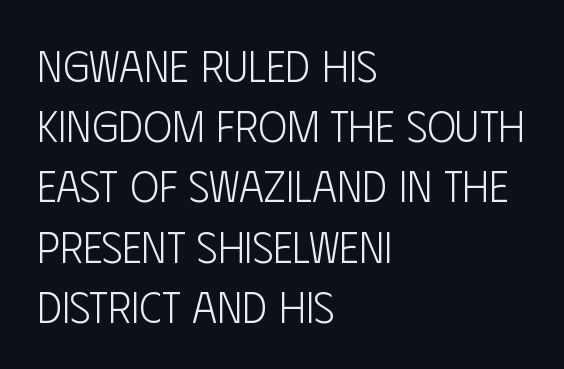
The image shows 43 px light, condensed sans-serif type, upright; set left-aligned, normal line spacing (1.4x), normal letter spacing, not underlined; low stroke contrast and a large x-height.
